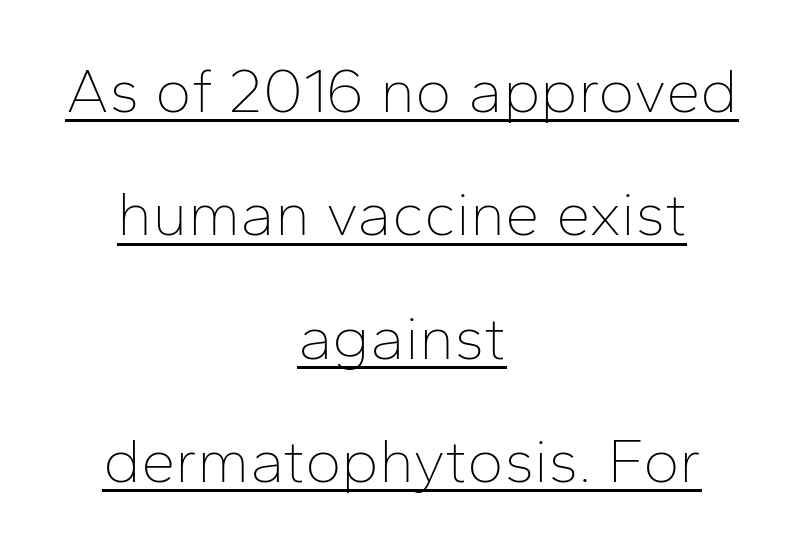
Q: Is the text bold? A: No.
Q: Is the text italic (slanted)? A: No, it is upright.
Q: Is the typeface a serif or a sans-serif typeface? A: Sans-serif.
Q: Is the text underlined? A: Yes.
Q: How is the paragraph aligned? A: Centered.
Q: Is the spacing between letters normal or unusually wide? A: Normal.
Q: Is the spacing between lines tight, normal or loose? A: Loose.
Q: Width (condensed, normal, or wide)? A: Normal.
Q: Stroke contrast? A: Low.
Q: x-height? A: Medium.
Q: Monospaced? A: No.
